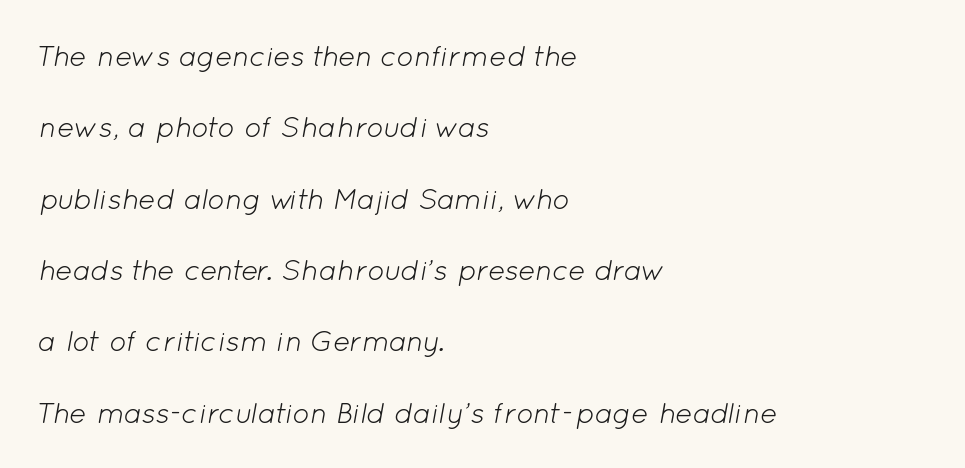
Q: Is the text bold? A: No.
Q: Is the text italic (slanted)? A: Yes, it leans right by about 12 degrees.
Q: Is the text underlined? A: No.
Q: How is the paragraph aligned? A: Left-aligned.
Q: Is the spacing between letters normal or unusually wide? A: Normal.
Q: Is the spacing between lines tight, normal or loose? A: Loose.
Q: Width (condensed, normal, or wide)? A: Normal.
Q: Stroke contrast? A: Low.
Q: x-height? A: Medium.
Q: Monospaced? A: No.
